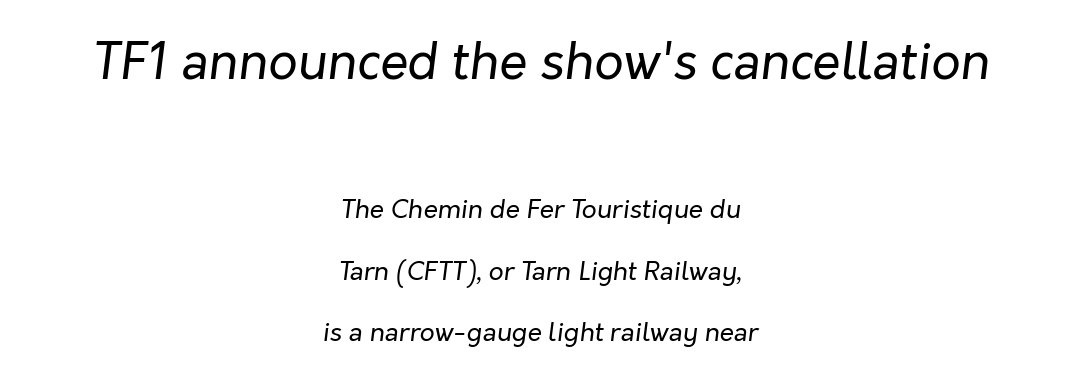
{"italic": "yes", "lean": "right", "slant_degrees": 7, "bold": "no", "weight": "regular", "width": "normal", "stroke_contrast": "low", "x_height": "medium", "monospaced": "no", "underline": "no", "align": "center", "line_spacing": "loose", "line_spacing_ratio": 2.36, "letter_spacing": "normal", "letter_spacing_em": 0.0, "larger_block": "first", "size_ratio": 1.96, "glyph_px": 51}
